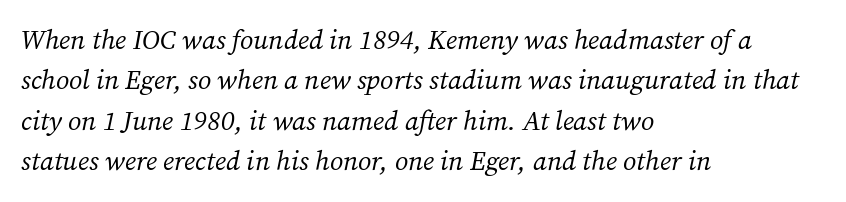
Q: Is the text bold? A: No.
Q: Is the text italic (slanted)? A: Yes, it leans right by about 12 degrees.
Q: Is the text underlined? A: No.
Q: How is the paragraph aligned? A: Left-aligned.
Q: Is the spacing between letters normal or unusually wide? A: Normal.
Q: Is the spacing between lines tight, normal or loose? A: Normal.
